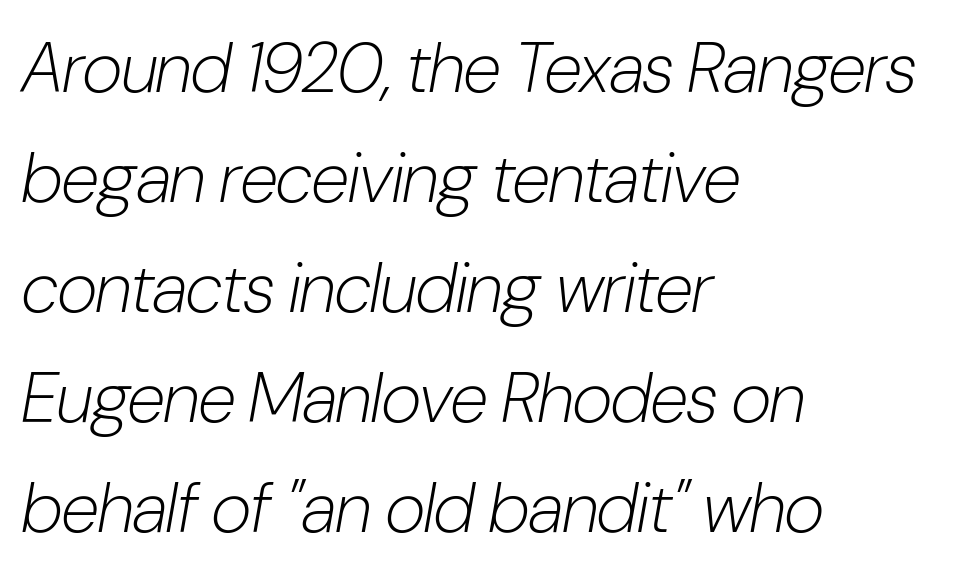
The image shows 70 px light, condensed type, italic (leaning right); set left-aligned, normal line spacing (1.57x), normal letter spacing, not underlined; low stroke contrast and a medium x-height.
